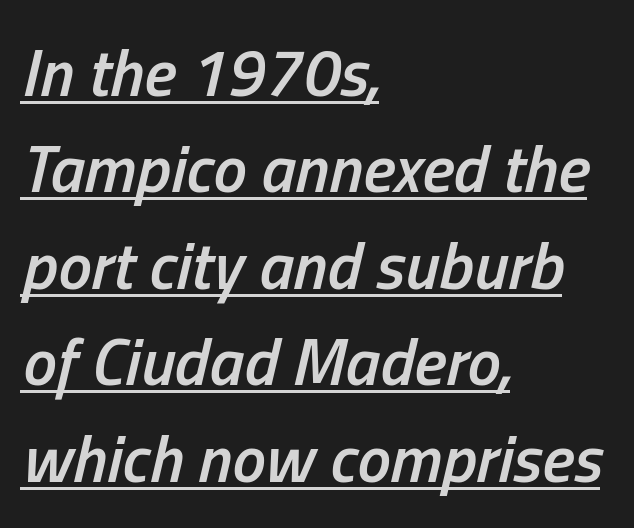
The image shows 67 px semibold, condensed type, italic (leaning right); set left-aligned, normal line spacing (1.44x), normal letter spacing, underlined; low stroke contrast and a medium x-height.
